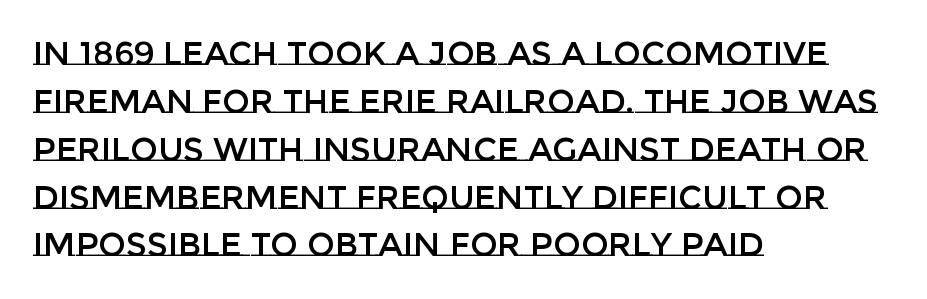
The image shows 33 px text type, upright; set left-aligned, normal line spacing (1.45x), normal letter spacing, not underlined; low stroke contrast and a large x-height.
